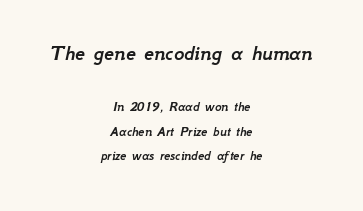
{"italic": "yes", "lean": "right", "slant_degrees": 12, "underline": "no", "align": "center", "line_spacing_ratio": 1.75, "letter_spacing": "normal", "letter_spacing_em": 0.0, "larger_block": "first", "size_ratio": 1.57, "glyph_px": 22}
